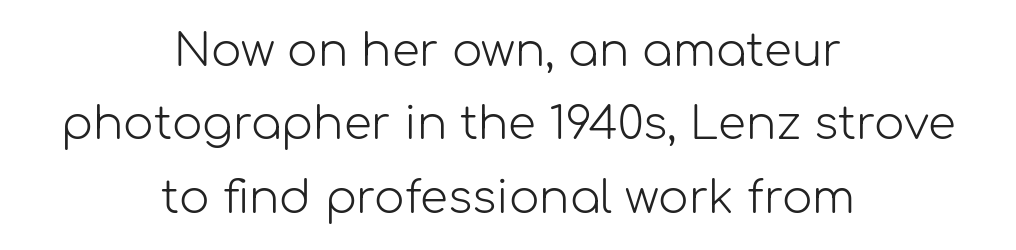
The image shows 45 px light sans-serif type, upright; set centered, normal line spacing (1.63x), normal letter spacing, not underlined; low stroke contrast and a medium x-height.
